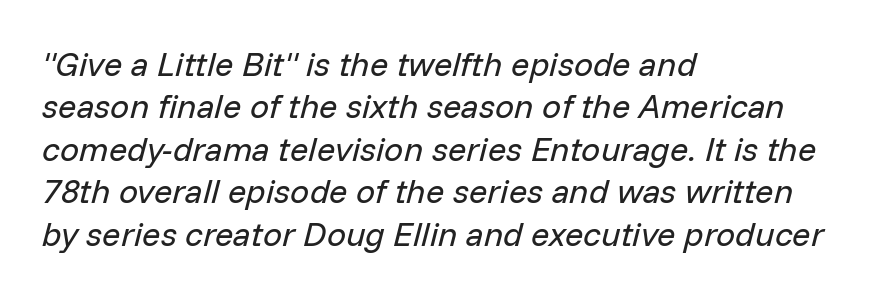
{"italic": "yes", "lean": "right", "slant_degrees": 14, "bold": "no", "weight": "regular", "width": "normal", "stroke_contrast": "low", "x_height": "medium", "monospaced": "no", "underline": "no", "align": "left", "line_spacing": "normal", "line_spacing_ratio": 1.25, "letter_spacing": "normal", "letter_spacing_em": 0.0, "glyph_px": 34}
